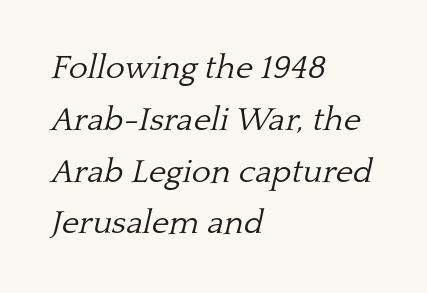
Q: Is the text bold? A: No.
Q: Is the text italic (slanted)? A: Yes, it leans right by about 13 degrees.
Q: Is the typeface a serif or a sans-serif typeface? A: Serif.
Q: Is the text underlined? A: No.
Q: How is the paragraph aligned? A: Left-aligned.
Q: Is the spacing between letters normal or unusually wide? A: Normal.
Q: Is the spacing between lines tight, normal or loose? A: Normal.
Q: Width (condensed, normal, or wide)? A: Normal.
Q: Stroke contrast? A: Low.
Q: x-height? A: Medium.
Q: Monospaced? A: No.
